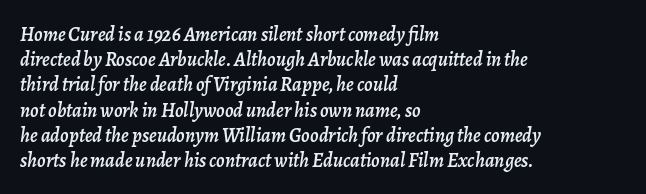
Q: Is the text italic (slanted)? A: Yes, it leans right by about 7 degrees.
Q: Is the text underlined? A: No.
Q: How is the paragraph aligned? A: Left-aligned.
Q: Is the spacing between letters normal or unusually wide? A: Normal.
Q: Is the spacing between lines tight, normal or loose? A: Normal.
